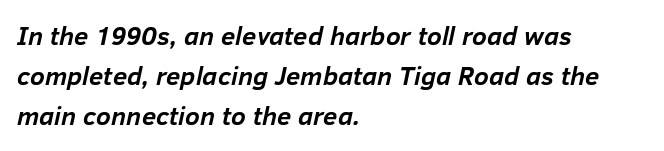
Q: Is the text bold? A: Yes.
Q: Is the text italic (slanted)? A: Yes, it leans right by about 12 degrees.
Q: Is the text underlined? A: No.
Q: How is the paragraph aligned? A: Left-aligned.
Q: Is the spacing between letters normal or unusually wide? A: Normal.
Q: Is the spacing between lines tight, normal or loose? A: Normal.
